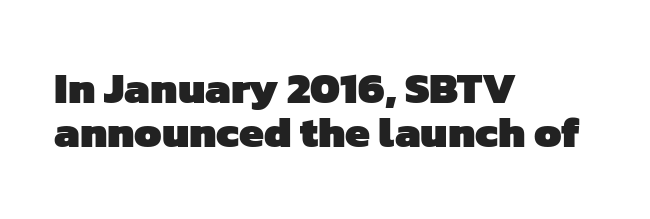
{"serif": "no", "bold": "yes", "weight": "heavy", "width": "normal", "stroke_contrast": "low", "x_height": "medium", "monospaced": "no", "underline": "no", "align": "left", "line_spacing": "tight", "line_spacing_ratio": 1.0, "letter_spacing": "normal", "letter_spacing_em": 0.0, "glyph_px": 44}
